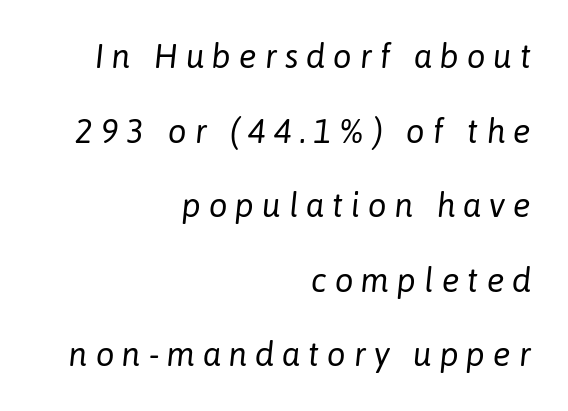
Q: Is the text bold? A: No.
Q: Is the text italic (slanted)? A: Yes, it leans right by about 6 degrees.
Q: Is the text underlined? A: No.
Q: How is the paragraph aligned? A: Right-aligned.
Q: Is the spacing between letters normal or unusually wide? A: Unusually wide.
Q: Is the spacing between lines tight, normal or loose? A: Loose.
Q: Width (condensed, normal, or wide)? A: Normal.
Q: Stroke contrast? A: Low.
Q: x-height? A: Medium.
Q: Monospaced? A: No.
